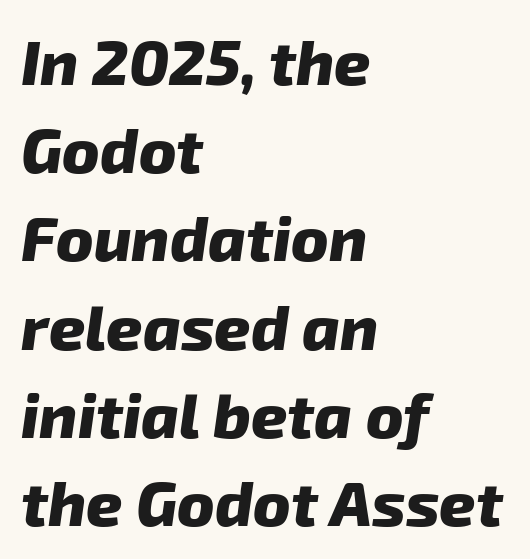
Q: Is the text bold? A: Yes.
Q: Is the typeface a serif or a sans-serif typeface? A: Sans-serif.
Q: Is the text underlined? A: No.
Q: How is the paragraph aligned? A: Left-aligned.
Q: Is the spacing between letters normal or unusually wide? A: Normal.
Q: Is the spacing between lines tight, normal or loose? A: Normal.
Q: Width (condensed, normal, or wide)? A: Normal.
Q: Stroke contrast? A: Low.
Q: x-height? A: Medium.
Q: Monospaced? A: No.
